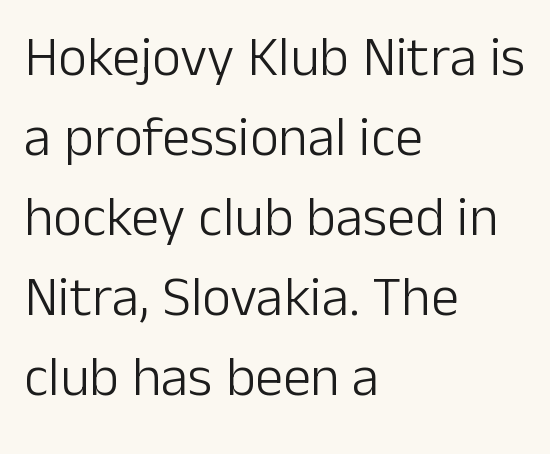
The gaps between neighbouring characters are ordinary and unremarkable. No italicization has been applied; the sample stays upright. Caption: multi-line text, flush left, ragged right. Character widths vary here, with narrow letters taking less room than wide ones. Underlining? Definitely not there. Letters have the restrained weight of plain body copy at most.
